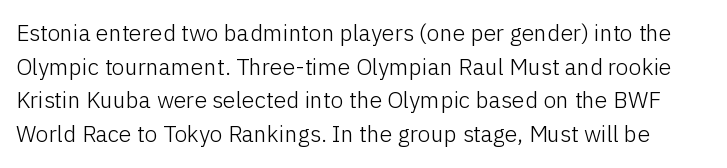
The image shows 23 px text type, upright; set normal line spacing (1.46x), normal letter spacing, not underlined.
